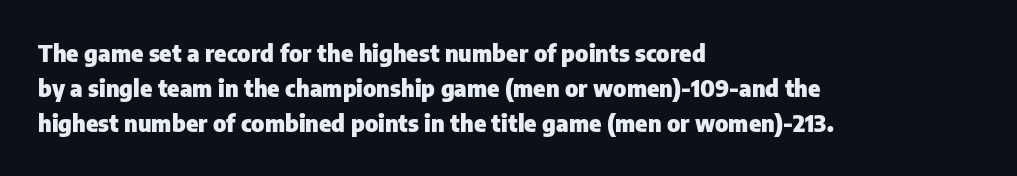
A normal amount of white space separates one row of letters from the next. The lines in this sample share a left origin and differ only in where they stop. Characters follow at the spacing the type designer built in. In terms of weight, the rendering is a true, heavy bold.
